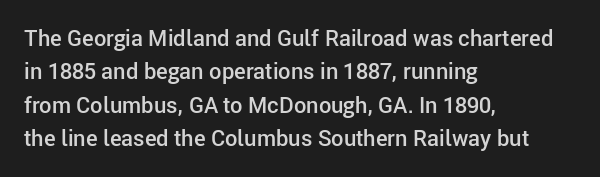
The image shows 22 px text type, upright; set left-aligned, normal line spacing (1.52x), normal letter spacing, not underlined.
